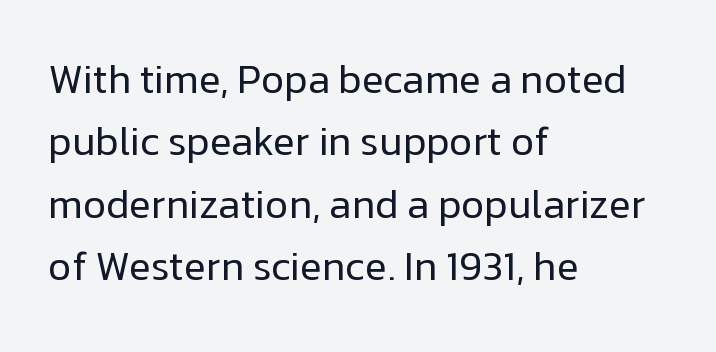
{"serif": "no", "italic": "no", "bold": "no", "weight": "regular", "width": "normal", "stroke_contrast": "low", "x_height": "medium", "monospaced": "no", "underline": "no", "align": "left", "line_spacing": "normal", "line_spacing_ratio": 1.56, "letter_spacing": "normal", "letter_spacing_em": 0.0, "glyph_px": 40}
